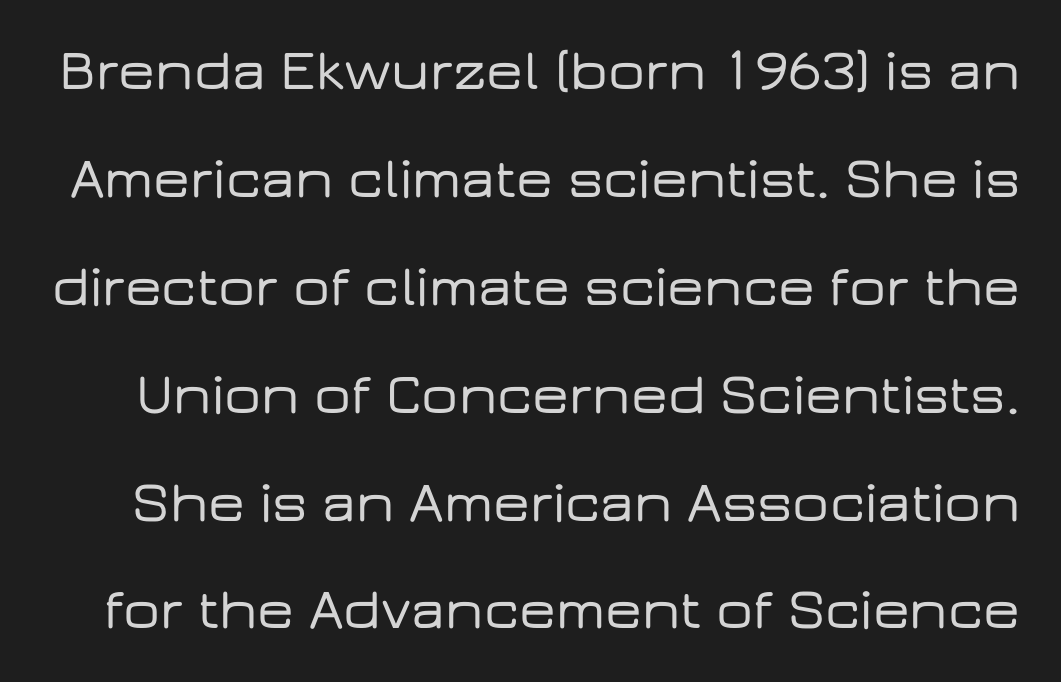
In terms of posture, this sample is upright. How are the letters spaced? Ordinarily, with no added tracking. Think of a printed novel: that variable character pitch is what you see here. Nobody drew a line under any word here. Type style note: lacks serifs.
